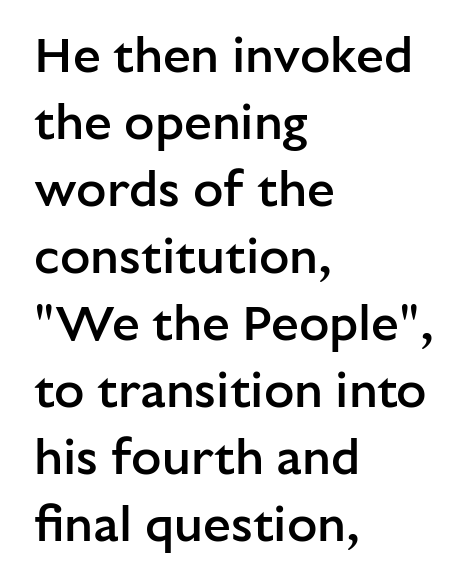
{"serif": "no", "italic": "no", "bold": "semi", "weight": "semibold", "width": "normal", "stroke_contrast": "low", "x_height": "medium", "monospaced": "no", "underline": "no", "align": "left", "line_spacing": "normal", "line_spacing_ratio": 1.34, "letter_spacing": "normal", "letter_spacing_em": 0.0, "glyph_px": 50}
